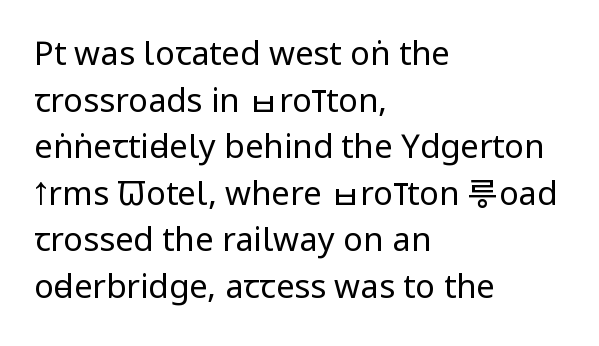
The passage shown stacks its lines at a standard gap. Letters rest on an invisible, unmarked baseline. On a weight scale, this lands at 450 or below. The specimen reads as upright at a glance. The passage shown has conventional tracking throughout.
